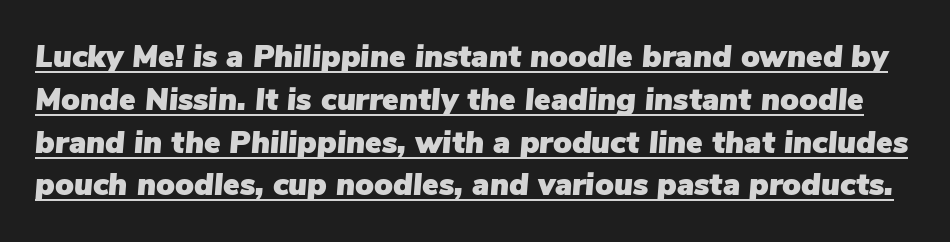
The image shows 31 px text type, italic (leaning right); set normal line spacing (1.38x), normal letter spacing, underlined; low stroke contrast and a medium x-height.
